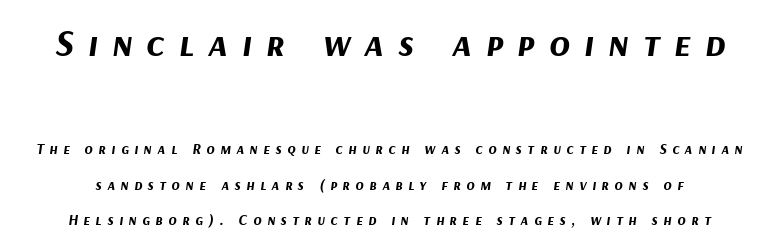
Q: Is the text bold? A: Yes.
Q: Is the text italic (slanted)? A: Yes, it leans right by about 9 degrees.
Q: Is the text underlined? A: No.
Q: Is the spacing between letters normal or unusually wide? A: Unusually wide.
Q: Is the spacing between lines tight, normal or loose? A: Loose.
Q: Which block of text is set in a larger size, the first (top) or the second (bottom)? A: The first (top) one.
Q: Width (condensed, normal, or wide)? A: Normal.
Q: Stroke contrast? A: Medium.
Q: x-height? A: Medium.
Q: Monospaced? A: No.
